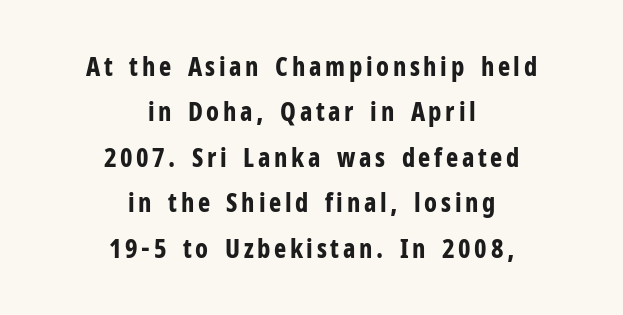
The image shows 26 px bold type, upright; set centered, line spacing 1.75x, not underlined.
